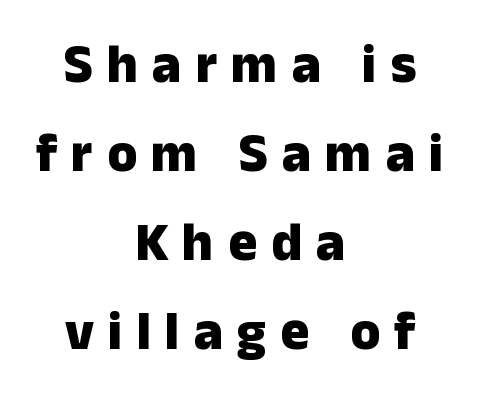
{"serif": "no", "italic": "no", "bold": "yes", "weight": "heavy", "width": "normal", "stroke_contrast": "low", "x_height": "medium", "monospaced": "no", "underline": "no", "align": "center", "line_spacing": "normal", "line_spacing_ratio": 1.65, "letter_spacing": "wide", "letter_spacing_em": 0.26, "glyph_px": 54}
